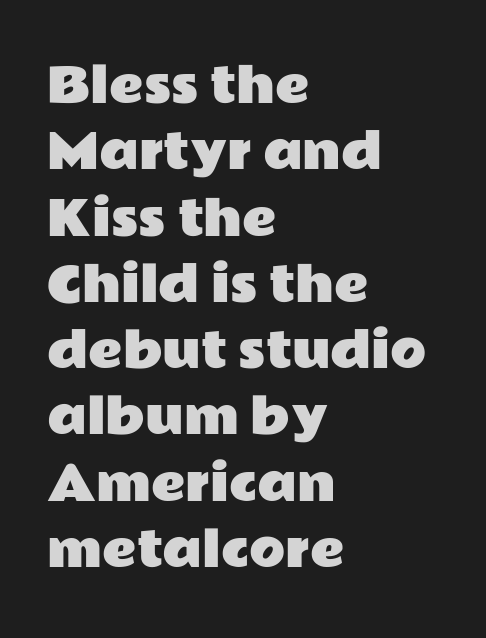
{"serif": "no", "italic": "no", "width": "wide", "stroke_contrast": "low", "x_height": "medium", "monospaced": "no", "underline": "no", "align": "left", "line_spacing": "normal", "line_spacing_ratio": 1.41, "letter_spacing": "normal", "letter_spacing_em": 0.0, "glyph_px": 47}
